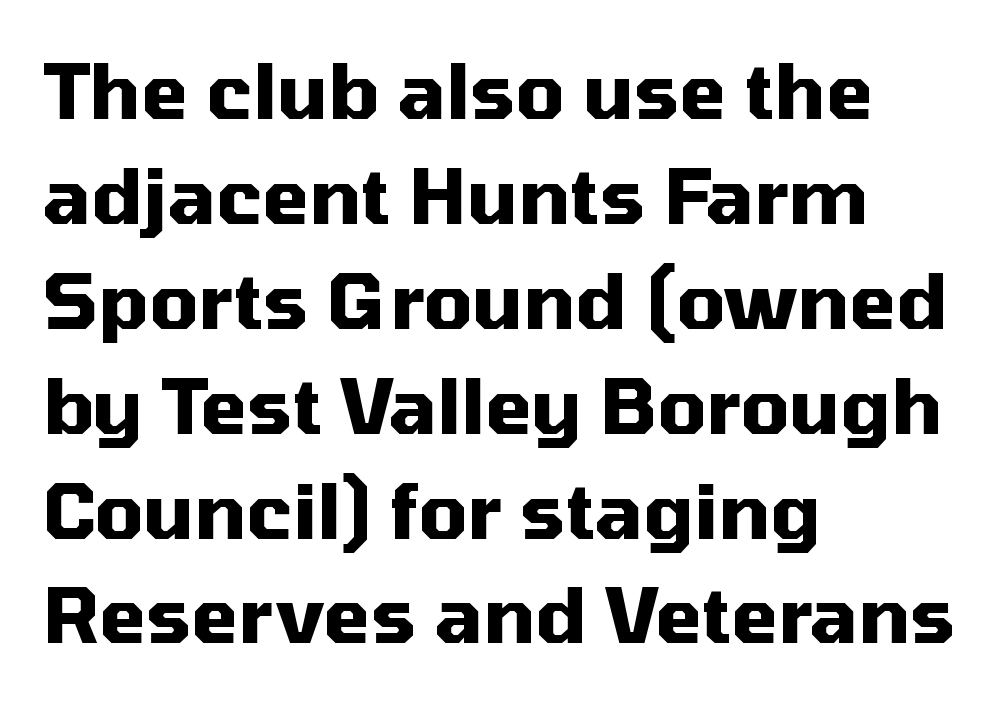
The image shows 76 px heavy sans-serif type, upright; set left-aligned, normal line spacing (1.38x), normal letter spacing, not underlined; medium stroke contrast and a medium x-height.
